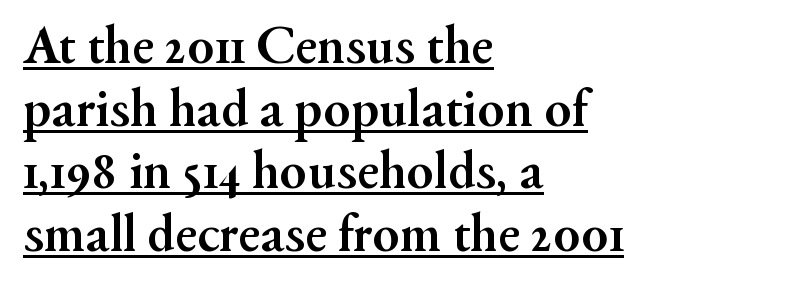
Q: Is the text bold? A: Yes.
Q: Is the text italic (slanted)? A: No, it is upright.
Q: Is the typeface a serif or a sans-serif typeface? A: Serif.
Q: Is the text underlined? A: Yes.
Q: How is the paragraph aligned? A: Left-aligned.
Q: Is the spacing between letters normal or unusually wide? A: Normal.
Q: Is the spacing between lines tight, normal or loose? A: Tight.
Q: Width (condensed, normal, or wide)? A: Normal.
Q: Stroke contrast? A: Medium.
Q: x-height? A: Small.
Q: Monospaced? A: No.
